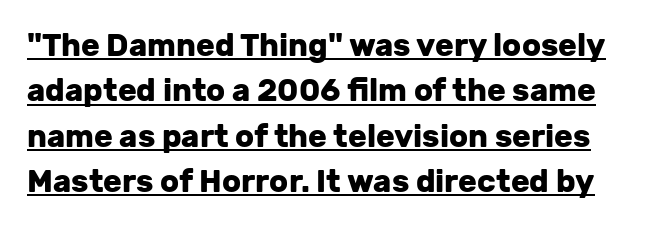
{"serif": "no", "italic": "no", "bold": "yes", "weight": "heavy", "width": "normal", "stroke_contrast": "low", "x_height": "medium", "monospaced": "no", "underline": "yes", "line_spacing": "normal", "line_spacing_ratio": 1.46, "letter_spacing": "normal", "letter_spacing_em": 0.0, "glyph_px": 31}
